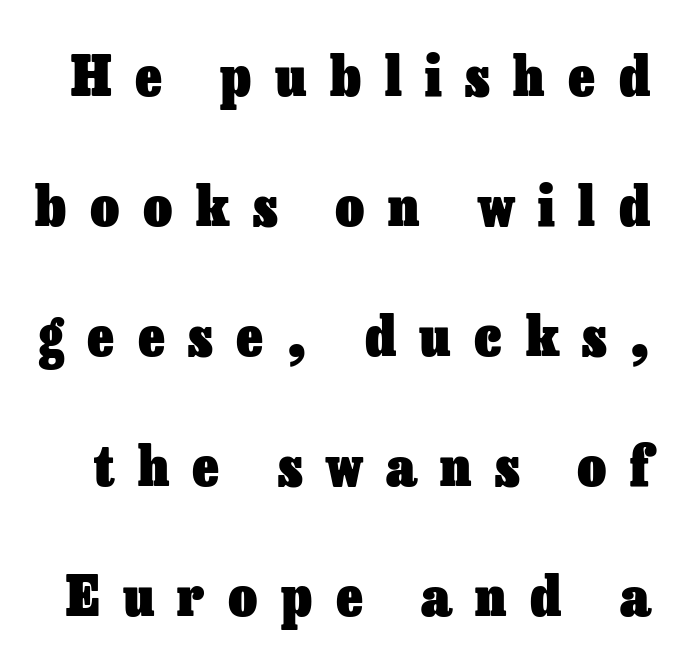
Italic: no, the glyphs are upright roman. The passage shown has open, widely tracked lettering throughout. Underlining? Definitely not there. Think of a printed novel: that variable character pitch is what you see here. The glyphs have the mass of a bold cut. The leading is generous, giving the passage an open texture.
